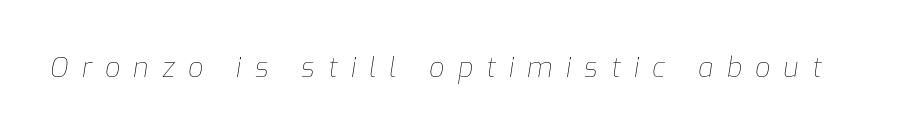
Has an underline been added? It has not. Each word looks stretched out because of the extra space between its letters. These glyphs show unthickened strokes, regular width or finer. The specimen reads as italic at a glance.
